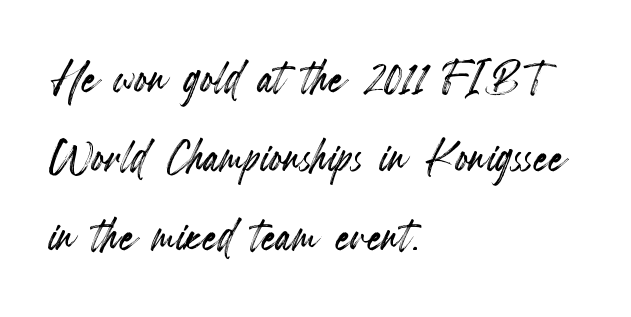
{"width": "condensed", "x_height": "small", "monospaced": "no", "underline": "no", "align": "left", "line_spacing": "normal", "line_spacing_ratio": 1.36, "letter_spacing": "normal", "letter_spacing_em": 0.0, "glyph_px": 58}
